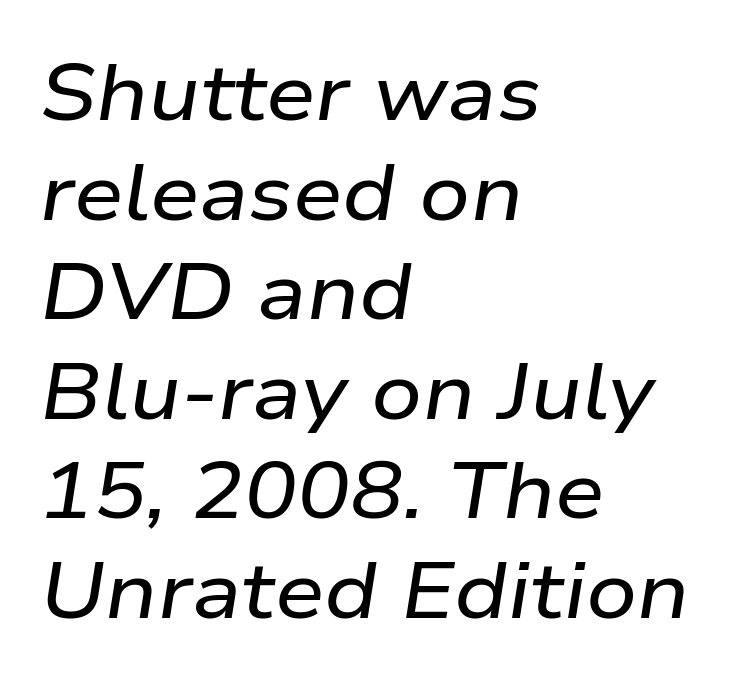
Standard letterfit; no display-style spreading of the glyphs. Only glyphs here, with clear space below each row. Here the designer chose a conventional face with non-uniform glyph widths. Horizontal alignment here is leftward, the default for most running prose.
